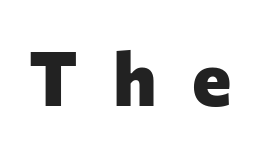
The image shows 75 px heavy sans-serif type, upright; set unusually wide letter spacing (+0.47 em), not underlined; low stroke contrast and a medium x-height.
